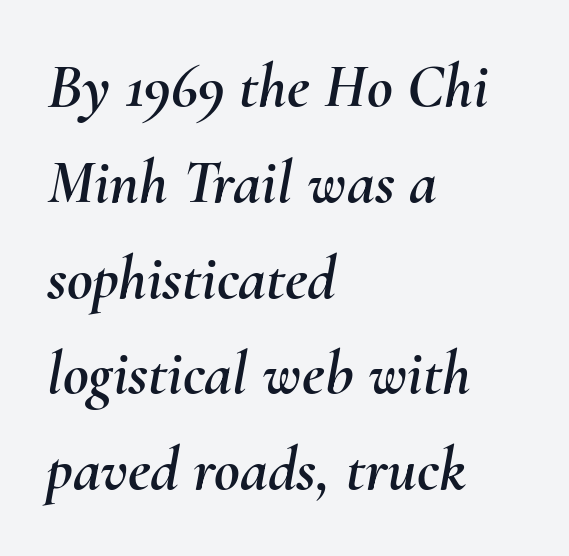
Q: Is the text italic (slanted)? A: Yes, it leans right by about 10 degrees.
Q: Is the text underlined? A: No.
Q: How is the paragraph aligned? A: Left-aligned.
Q: Is the spacing between letters normal or unusually wide? A: Normal.
Q: Is the spacing between lines tight, normal or loose? A: Normal.
Q: Width (condensed, normal, or wide)? A: Normal.
Q: Stroke contrast? A: Medium.
Q: x-height? A: Small.
Q: Monospaced? A: No.
